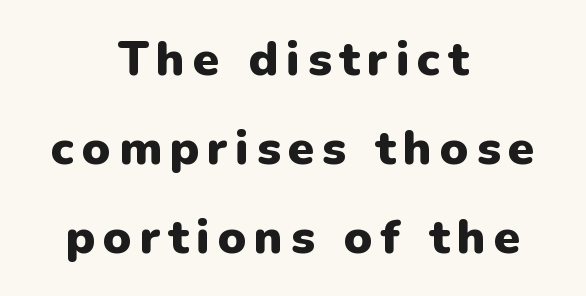
Do the letters lean? They stand straight. Spacing verdict: proportional, widths tailored to each character. Notice how the passage keeps no hard edge, just a central spine. What kind of face is this? One without serifs — a sans. The characters look thick and weighty, a clear bold.
